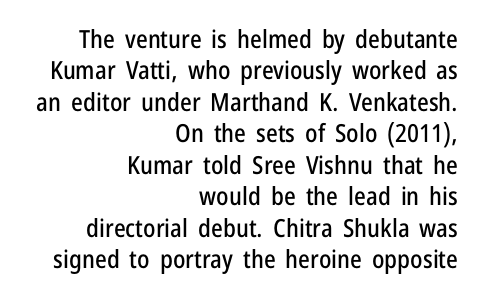
The image shows 25 px text type, upright; set right-aligned, normal line spacing (1.26x), normal letter spacing, not underlined.
